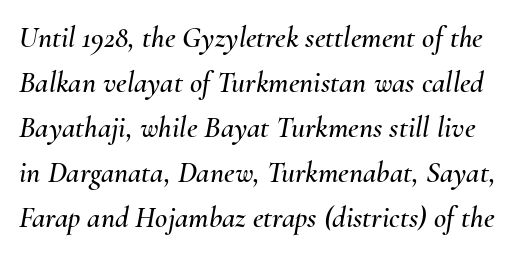
Does extra space separate the letters? No, they use regular spacing. Horizontal bands of white between lines are of average thickness. Here the designer chose a conventional face with non-uniform glyph widths. The glyphs are unaccompanied by any horizontal stroke below them. Notice how the stems are inclined rather than vertical — that's the hallmark of italics.
